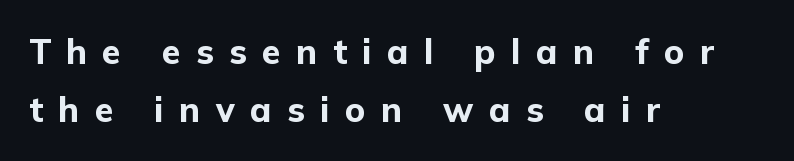
{"serif": "no", "italic": "no", "bold": "yes", "weight": "bold", "width": "normal", "stroke_contrast": "low", "x_height": "medium", "monospaced": "no", "underline": "no", "align": "left", "line_spacing_ratio": 1.71, "letter_spacing": "wide", "letter_spacing_em": 0.46, "glyph_px": 34}
